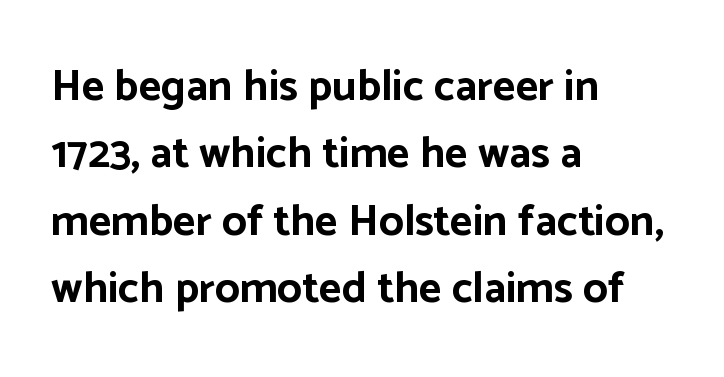
This sample has the flowing, uneven cadence of proportional lettering. How heavy is the stroke? Heavy — this is a bold. Descenders hang freely into open space. Unlike italic type, these characters show no tilt at all.
